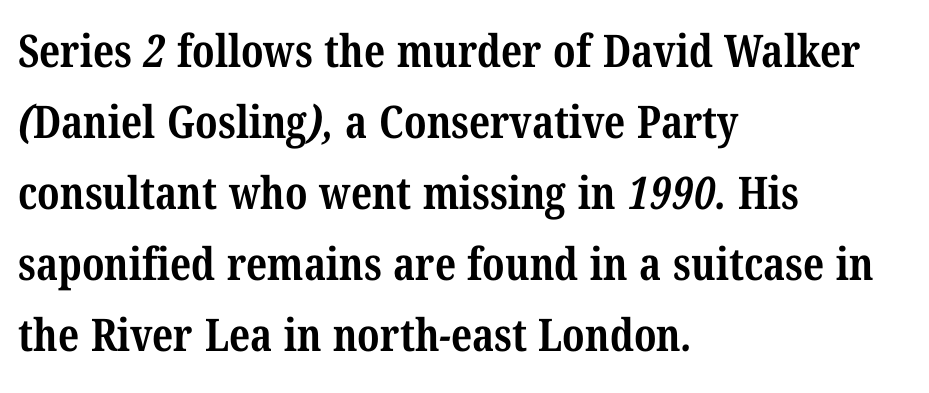
The image shows 45 px bold, condensed serif type; set left-aligned, normal line spacing (1.58x), normal letter spacing, not underlined; medium stroke contrast and a medium x-height.
